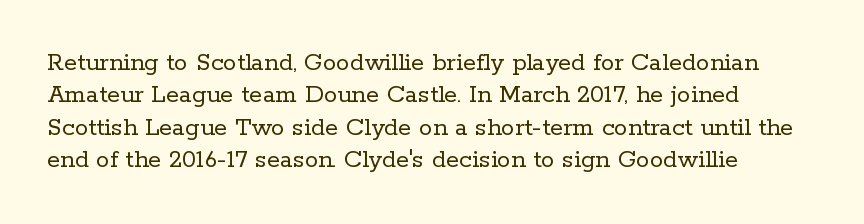
Q: Is the text bold? A: No.
Q: Is the text italic (slanted)? A: No, it is upright.
Q: Is the text underlined? A: No.
Q: How is the paragraph aligned? A: Left-aligned.
Q: Is the spacing between letters normal or unusually wide? A: Normal.
